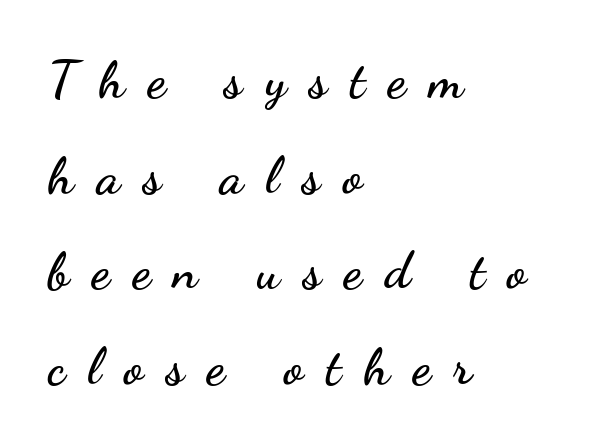
The image shows 52 px wide sans-serif type; set left-aligned, line spacing 1.84x, unusually wide letter spacing (+0.44 em), not underlined; low stroke contrast and a small x-height.
